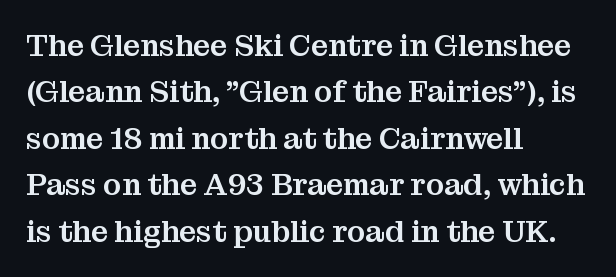
Q: Is the text italic (slanted)? A: No, it is upright.
Q: Is the typeface a serif or a sans-serif typeface? A: Serif.
Q: Is the text underlined? A: No.
Q: How is the paragraph aligned? A: Left-aligned.
Q: Is the spacing between letters normal or unusually wide? A: Normal.
Q: Is the spacing between lines tight, normal or loose? A: Normal.
Q: Width (condensed, normal, or wide)? A: Normal.
Q: Stroke contrast? A: Medium.
Q: x-height? A: Medium.
Q: Monospaced? A: No.
